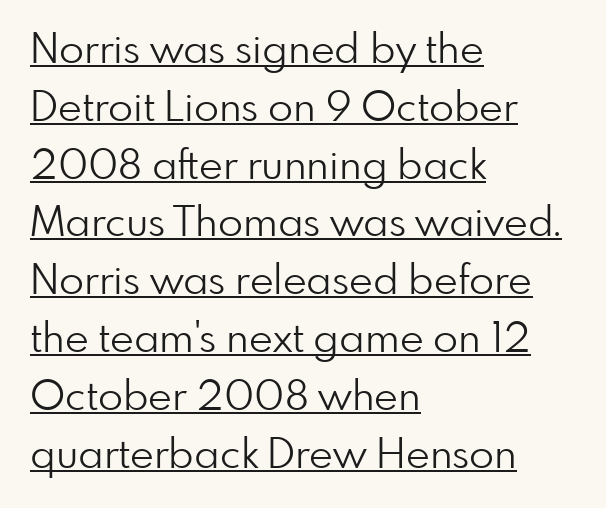
The image shows 41 px light sans-serif type, upright; set left-aligned, normal line spacing (1.41x), normal letter spacing, underlined; low stroke contrast and a small x-height.
